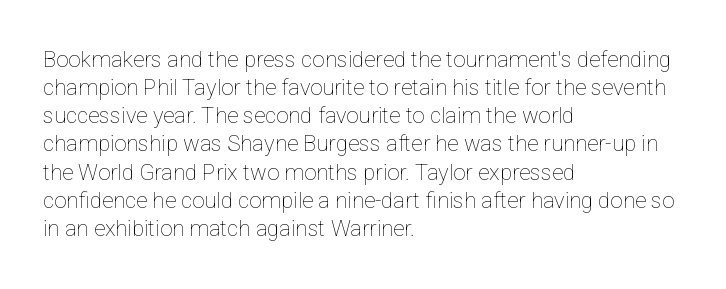
The image shows 22 px text type, upright; set left-aligned, normal line spacing (1.28x), normal letter spacing, not underlined.
